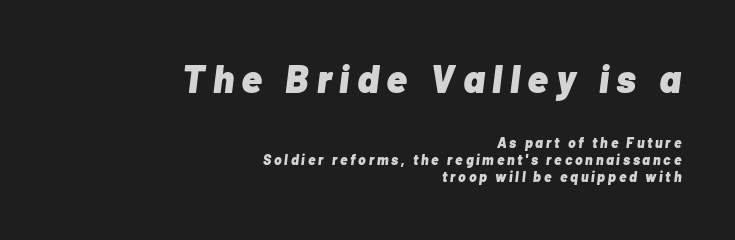
The emphasis by scale lands on block number one, above. When letters slant like this, we call the style italic. A student would call this right alignment; a typographer would say flush right, rag left. The passage shown is not underscored anywhere. The rendering inserts visible extra space after every character.
